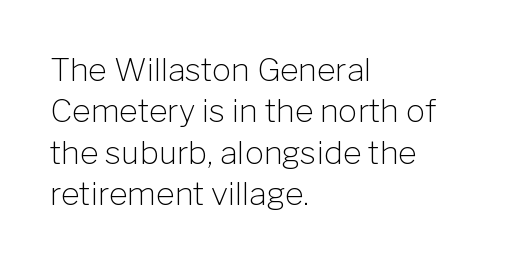
A quiet, ordinary-to-light weight characterises the typeface. The gap between lines stays unmarked. In terms of letterform style, serifs are entirely absent. Reading down the block, your eye returns to a fixed left position each line. Each letter keeps its own natural width here, so spacing adapts to shape. Letter spacing: default.
